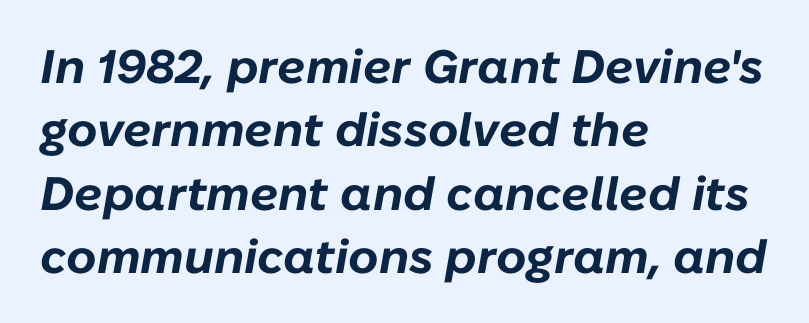
The face used here has a pronounced slope to its letters. The rows are spaced the way most documents space them. The letters are bold, with thick, heavy strokes. No extra tracking has been applied to these lines.
